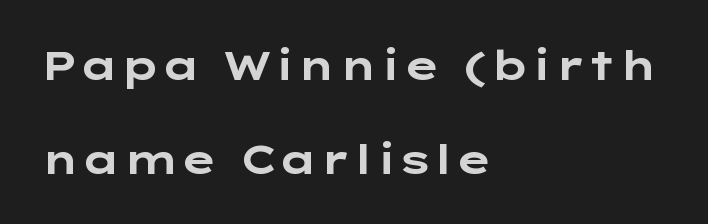
The image shows 40 px bold, wide sans-serif type, upright; set left-aligned, loose line spacing (2.35x), normal letter spacing, not underlined; low stroke contrast and a medium x-height.
